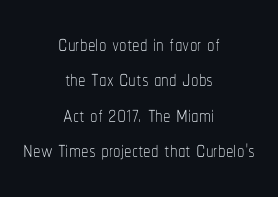
Q: Is the text bold? A: No.
Q: Is the text italic (slanted)? A: No, it is upright.
Q: Is the text underlined? A: No.
Q: How is the paragraph aligned? A: Centered.
Q: Is the spacing between letters normal or unusually wide? A: Normal.
Q: Width (condensed, normal, or wide)? A: Condensed.
Q: Stroke contrast? A: Low.
Q: x-height? A: Medium.
Q: Monospaced? A: No.
